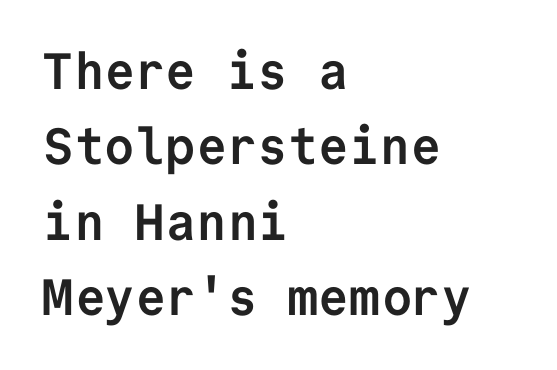
{"serif": "no", "italic": "no", "bold": "yes", "weight": "semibold", "width": "normal", "stroke_contrast": "low", "x_height": "medium", "monospaced": "yes", "underline": "no", "align": "left", "line_spacing": "normal", "line_spacing_ratio": 1.48, "letter_spacing": "normal", "letter_spacing_em": 0.0, "glyph_px": 51}
